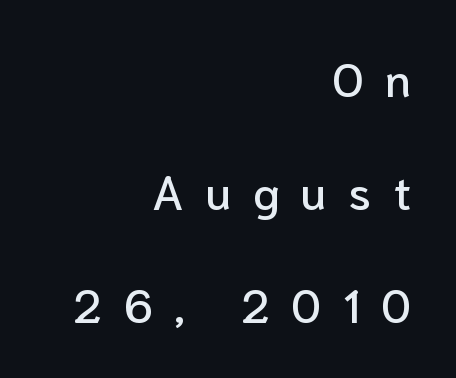
{"serif": "no", "italic": "no", "width": "normal", "stroke_contrast": "low", "x_height": "medium", "monospaced": "no", "underline": "no", "align": "right", "line_spacing": "loose", "line_spacing_ratio": 2.4, "letter_spacing": "wide", "letter_spacing_em": 0.46, "glyph_px": 47}
